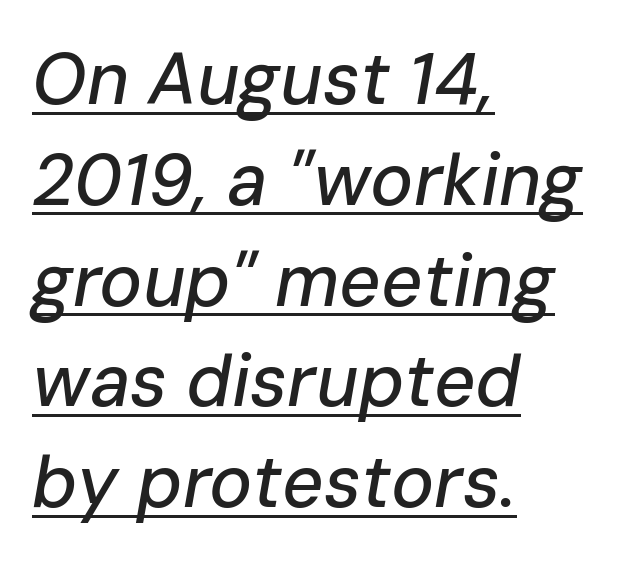
The image shows 72 px text type, italic (leaning right); set left-aligned, normal line spacing (1.4x), normal letter spacing, underlined; low stroke contrast and a medium x-height.
